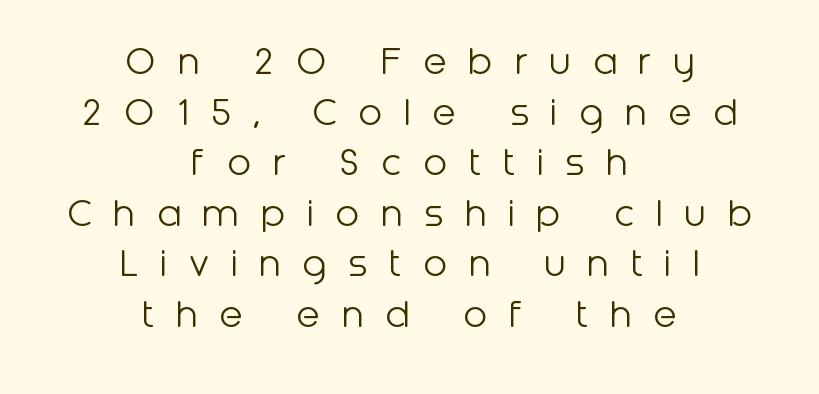
The image shows 44 px light sans-serif type, upright; set centered, tight line spacing (1.15x), unusually wide letter spacing (+0.48 em), not underlined; low stroke contrast and a medium x-height.
